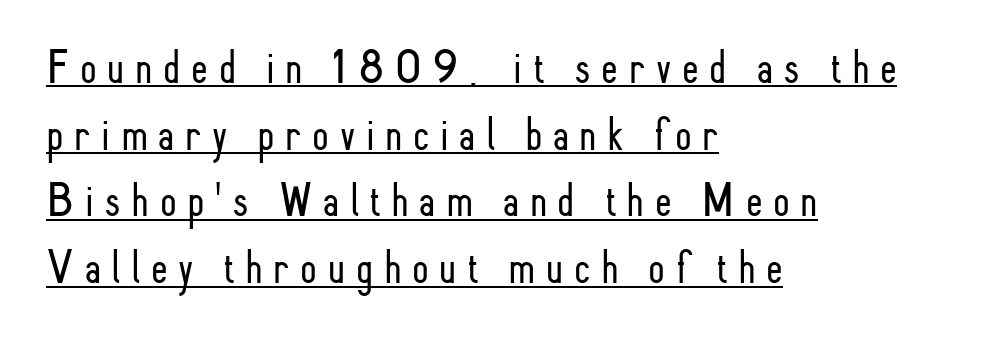
{"serif": "no", "italic": "no", "bold": "no", "weight": "light", "width": "condensed", "stroke_contrast": "low", "x_height": "small", "monospaced": "no", "underline": "yes", "align": "left", "line_spacing": "normal", "line_spacing_ratio": 1.39, "letter_spacing": "wide", "letter_spacing_em": 0.22, "glyph_px": 48}
